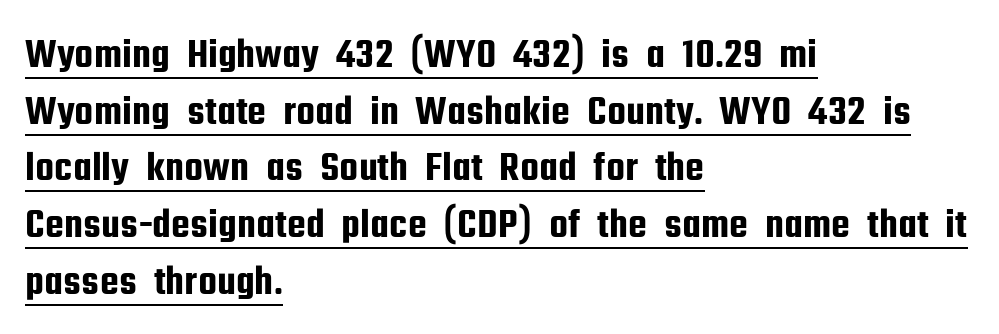
{"serif": "no", "italic": "no", "width": "condensed", "stroke_contrast": "low", "x_height": "medium", "monospaced": "no", "underline": "yes", "align": "left", "line_spacing": "normal", "line_spacing_ratio": 1.35, "letter_spacing": "normal", "letter_spacing_em": 0.0, "glyph_px": 42}
